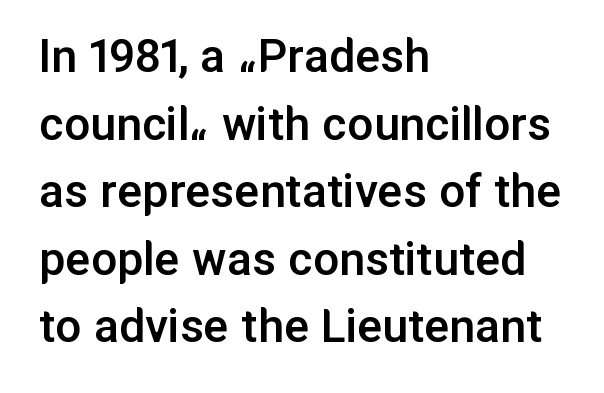
The image shows 52 px semibold sans-serif type, upright; set left-aligned, normal line spacing (1.3x), normal letter spacing, not underlined; low stroke contrast and a medium x-height.
